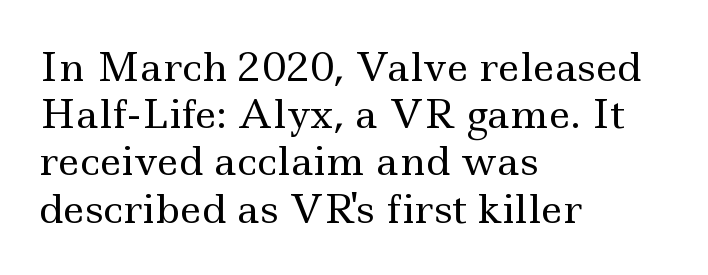
The image shows 39 px regular-weight, wide serif type, upright; set left-aligned, line spacing 1.21x, normal letter spacing, not underlined; a small x-height.
